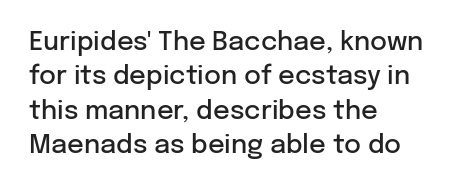
The image shows 26 px text type, upright; set left-aligned, normal line spacing (1.32x), normal letter spacing, not underlined.
